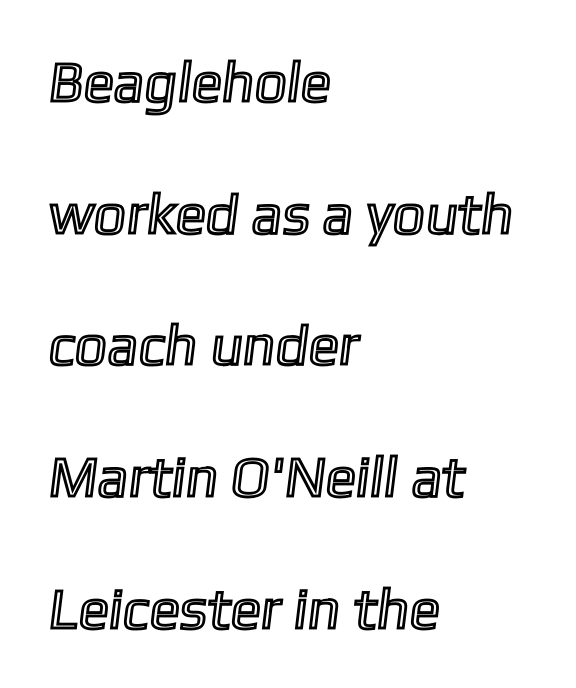
The words here are not underlined. In terms of leading, this rendering errs on the spacious side. A typesetter would call this proportional, since set widths differ per character. Alignment: flush left. The horizontal fit of the characters is conventional and even.
